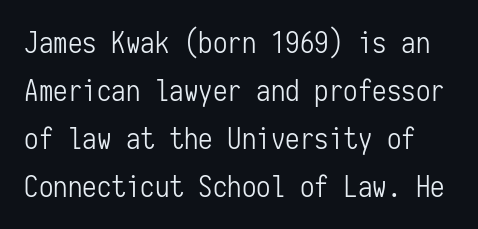
{"serif": "no", "italic": "no", "bold": "no", "weight": "light", "width": "condensed", "stroke_contrast": "low", "x_height": "medium", "monospaced": "yes", "underline": "no", "line_spacing": "normal", "line_spacing_ratio": 1.65, "letter_spacing": "normal", "letter_spacing_em": 0.0, "glyph_px": 29}
